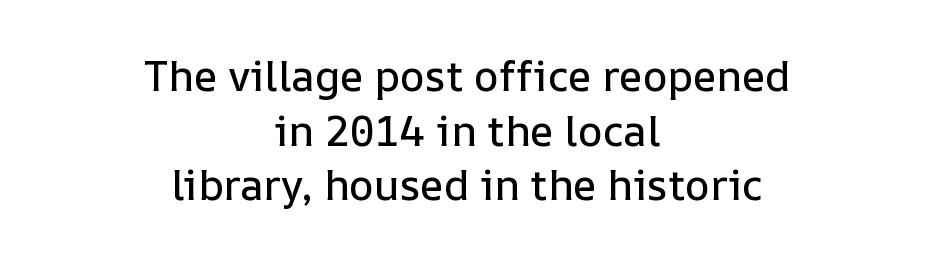
The image shows 42 px text type, upright; set centered, normal line spacing (1.3x), normal letter spacing, not underlined; low stroke contrast and a medium x-height.
